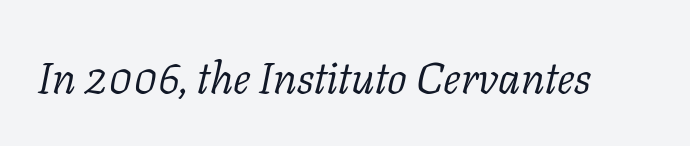
Small tapered or slab feet sit at the stroke ends, so this counts as serif. Each letter keeps its own natural width here, so spacing adapts to shape. Underline: absent. Heaviness? Minimal to ordinary, like unemphasized prose. Words appear dense and cohesive because spacing is normal.
